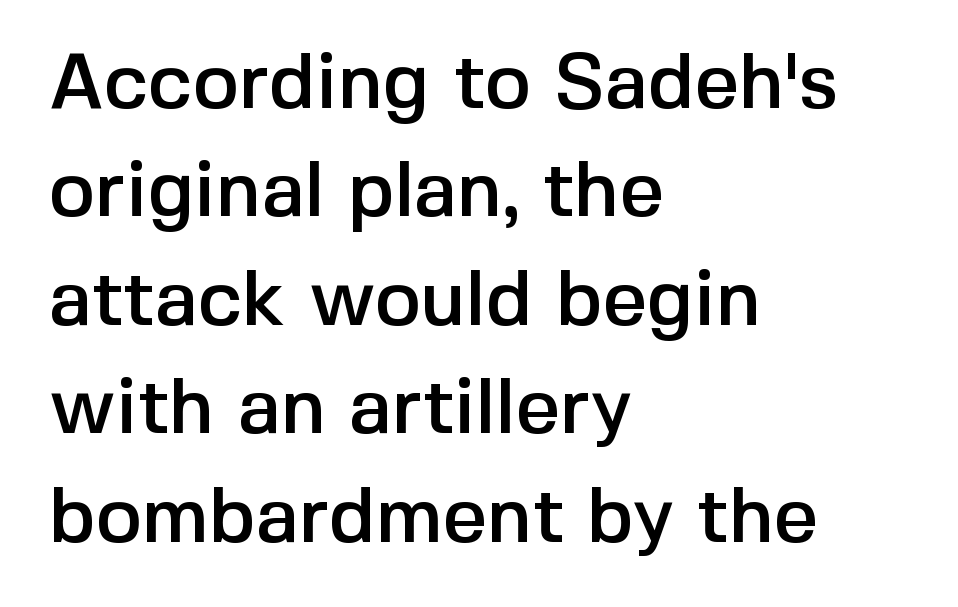
{"serif": "no", "italic": "no", "width": "normal", "x_height": "medium", "monospaced": "no", "underline": "no", "align": "left", "line_spacing": "normal", "line_spacing_ratio": 1.39, "letter_spacing": "normal", "letter_spacing_em": 0.0, "glyph_px": 78}
